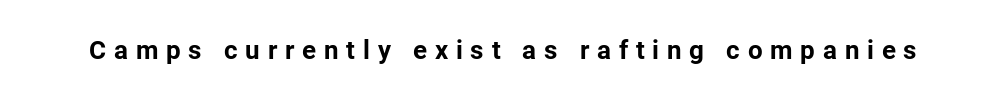
The image shows 26 px bold type, upright; set unusually wide letter spacing (+0.3 em), not underlined.
